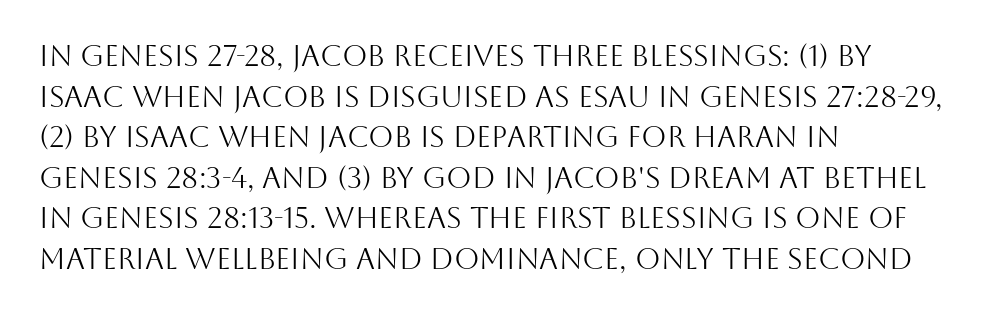
Vertical spacing — default. Think of a printed novel: that variable character pitch is what you see here. Clear beneath every line of the passage. Style check: upright. Observe the absence of serifs on each vertical stroke in this sample. Short and long lines alike share a common starting point at left.
